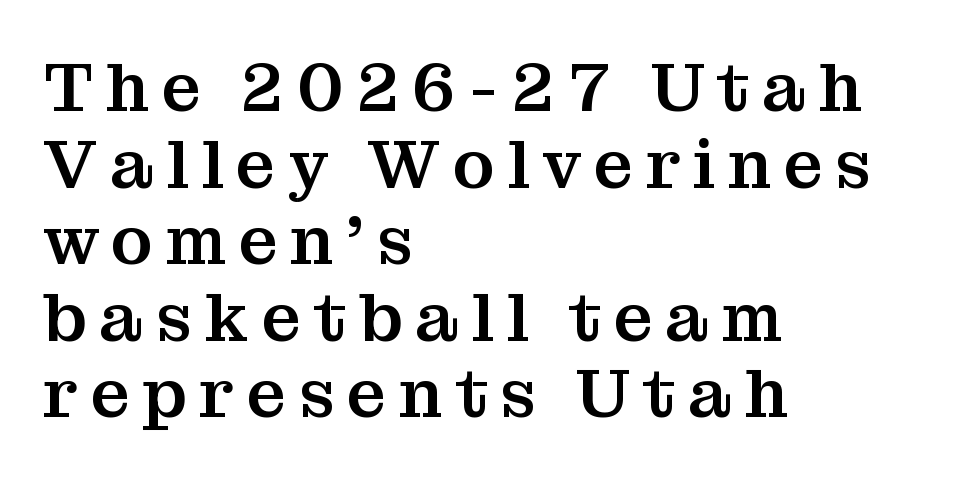
The specimen omits any rule beneath the text block's lines. The rag falls on the right side of this text block. This block would grow much taller if given ordinary leading; it's compressed now. Proportional: the letters do not fall into vertical columns. Font category for this specimen: serif. The lettering stays uniformly vertical, giving the passage a roman look.
